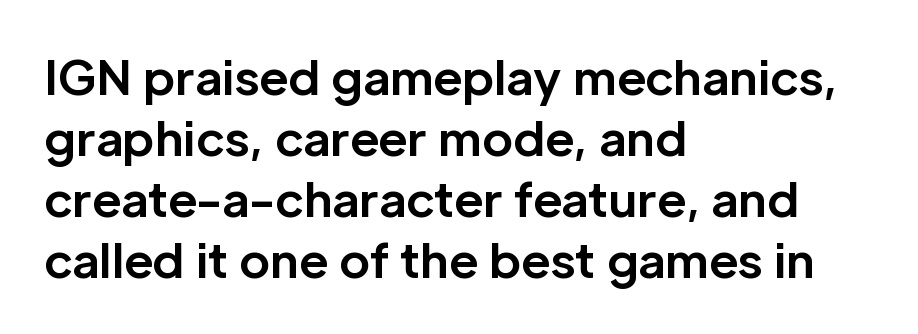
The image shows 47 px bold sans-serif type, upright; set left-aligned, normal line spacing (1.3x), normal letter spacing, not underlined; low stroke contrast and a medium x-height.
